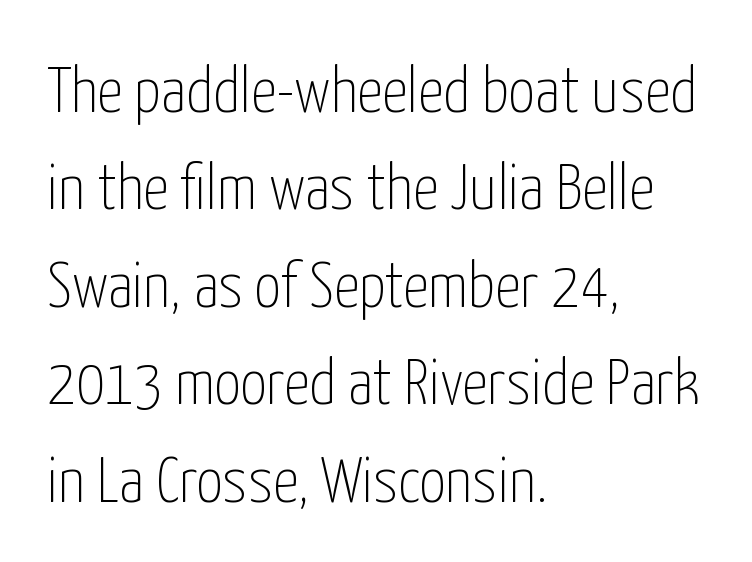
Stems and bowls with no extra thickness — not bold. If you measured baseline to baseline, you'd find a middling distance. Posture: vertical. The face used here is a sans, in the tradition of grotesques and geometrics.
